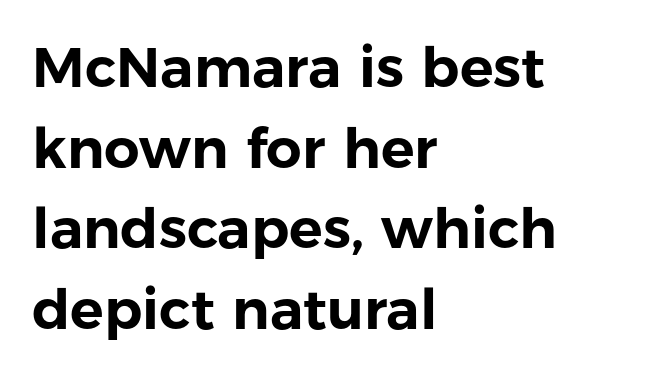
{"serif": "no", "italic": "no", "width": "normal", "stroke_contrast": "low", "x_height": "medium", "monospaced": "no", "underline": "no", "align": "left", "line_spacing": "normal", "line_spacing_ratio": 1.44, "letter_spacing": "normal", "letter_spacing_em": 0.0, "glyph_px": 56}
